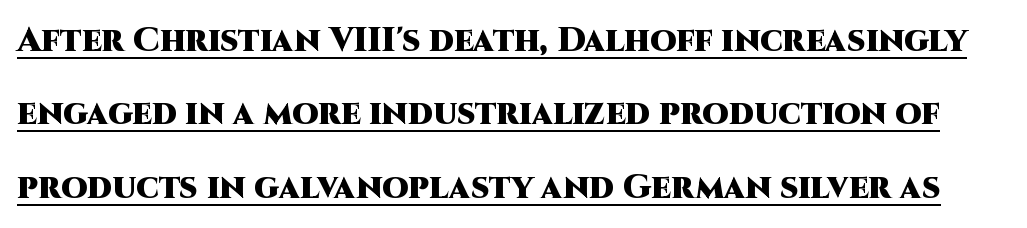
{"serif": "no", "italic": "no", "bold": "yes", "weight": "heavy", "width": "normal", "stroke_contrast": "high", "x_height": "large", "monospaced": "no", "underline": "yes", "line_spacing": "loose", "line_spacing_ratio": 2.16, "letter_spacing": "normal", "letter_spacing_em": 0.0, "glyph_px": 34}
